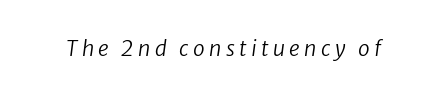
The letterforms sit at book weight or below. Caption: expanded tracking, letters set apart. No word sits above an underline.
